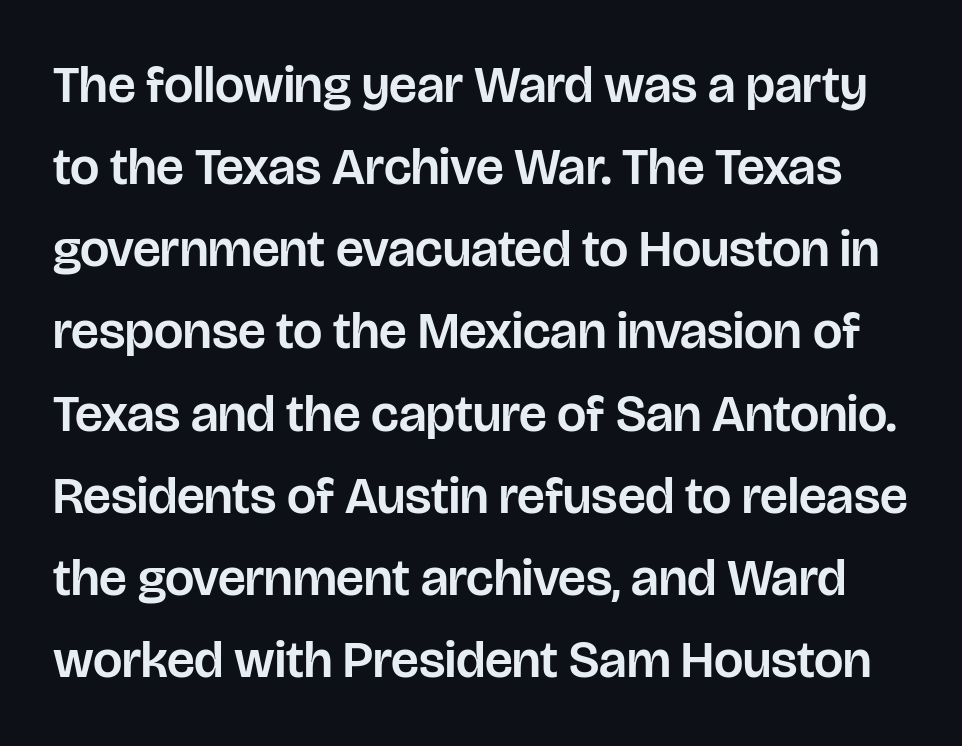
{"serif": "no", "italic": "no", "width": "normal", "stroke_contrast": "low", "x_height": "large", "monospaced": "no", "underline": "no", "line_spacing": "normal", "line_spacing_ratio": 1.58, "letter_spacing": "normal", "letter_spacing_em": 0.0, "glyph_px": 52}
